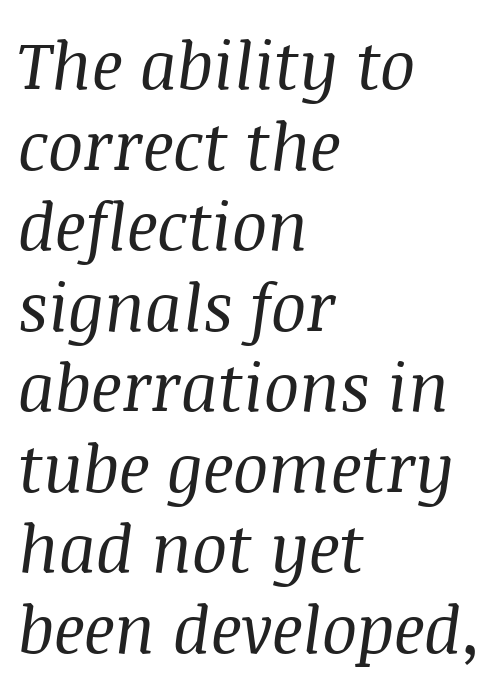
Caption: standard tracking, unaltered. Descender tails drop into unmarked territory. You could not count columns in this text — the font is proportionally spaced. A typesetter would mark this as italic.
